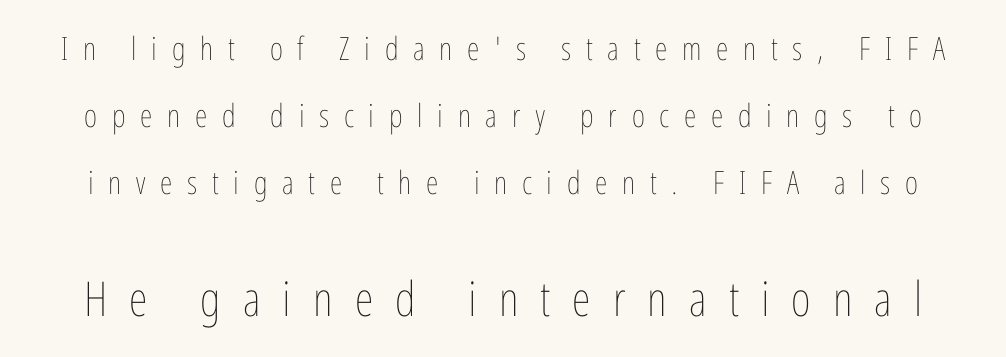
The weight tops out at a normal text grade. These lines have a slow, spaced-out rhythm from letter to letter. The space between consecutive lines is lavish. Block two is the big one; block one sits smaller above it.
